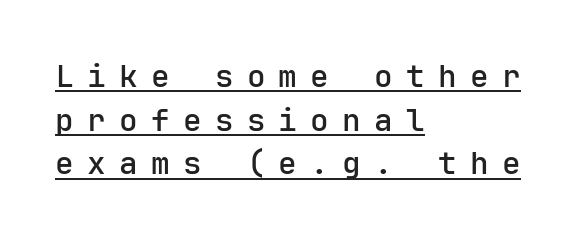
{"serif": "no", "italic": "no", "width": "normal", "stroke_contrast": "low", "x_height": "medium", "monospaced": "yes", "underline": "yes", "align": "left", "line_spacing": "normal", "line_spacing_ratio": 1.41, "letter_spacing": "wide", "letter_spacing_em": 0.43, "glyph_px": 31}
